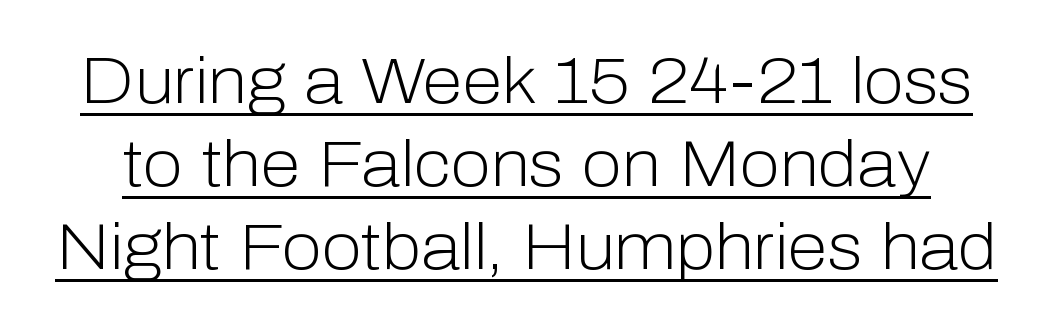
Proportional: the letters do not fall into vertical columns. There is no visible air inserted between adjacent glyphs. The letterforms sit at book weight or below. The lettering is marked with a stroke running underneath it. The letters stand upright; this is a roman face.
